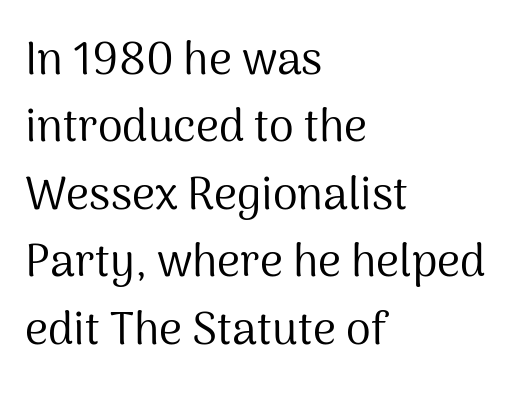
{"serif": "no", "italic": "no", "bold": "no", "weight": "regular", "width": "normal", "stroke_contrast": "medium", "x_height": "medium", "monospaced": "no", "underline": "no", "align": "left", "line_spacing": "normal", "line_spacing_ratio": 1.5, "letter_spacing": "normal", "letter_spacing_em": 0.0, "glyph_px": 45}
